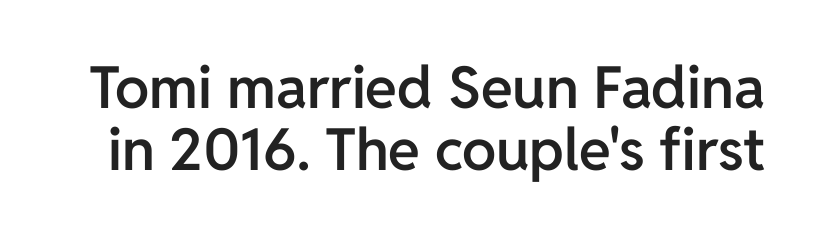
Q: Is the text bold? A: Semi-bold.
Q: Is the text italic (slanted)? A: No, it is upright.
Q: Is the typeface a serif or a sans-serif typeface? A: Sans-serif.
Q: Is the text underlined? A: No.
Q: Is the spacing between letters normal or unusually wide? A: Normal.
Q: Is the spacing between lines tight, normal or loose? A: Tight.
Q: Width (condensed, normal, or wide)? A: Normal.
Q: Stroke contrast? A: Low.
Q: x-height? A: Medium.
Q: Monospaced? A: No.
